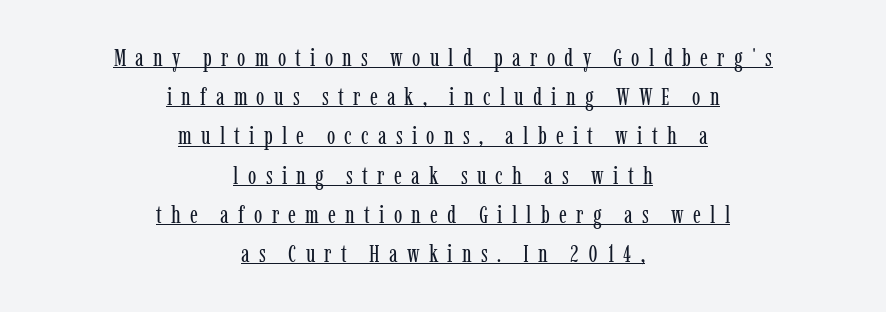
The image shows 25 px text type, upright; set centered, normal line spacing (1.57x), unusually wide letter spacing (+0.37 em), underlined.
